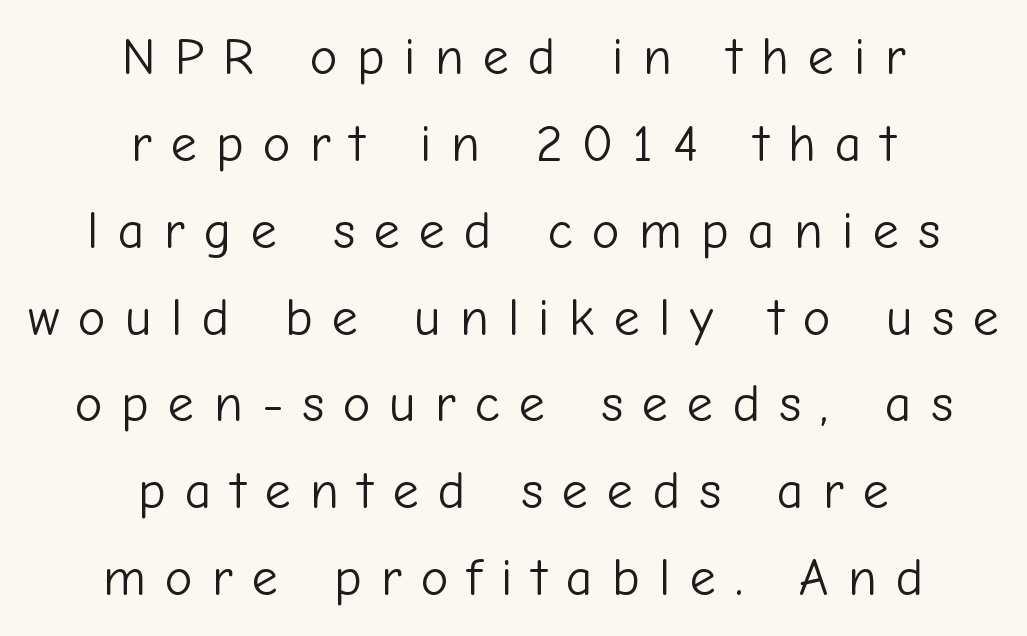
{"serif": "no", "italic": "no", "bold": "no", "weight": "light", "width": "normal", "stroke_contrast": "low", "x_height": "medium", "monospaced": "no", "underline": "no", "align": "center", "line_spacing": "normal", "line_spacing_ratio": 1.67, "letter_spacing": "wide", "letter_spacing_em": 0.37, "glyph_px": 52}
